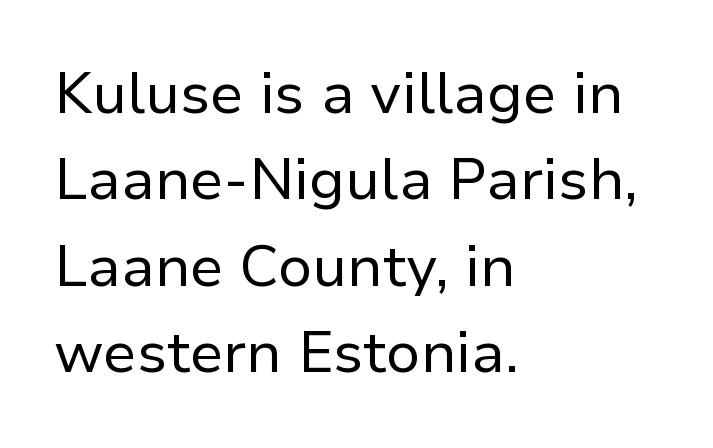
Q: Is the text bold? A: No.
Q: Is the text italic (slanted)? A: No, it is upright.
Q: Is the typeface a serif or a sans-serif typeface? A: Sans-serif.
Q: Is the text underlined? A: No.
Q: How is the paragraph aligned? A: Left-aligned.
Q: Is the spacing between letters normal or unusually wide? A: Normal.
Q: Is the spacing between lines tight, normal or loose? A: Normal.
Q: Width (condensed, normal, or wide)? A: Normal.
Q: Stroke contrast? A: Low.
Q: x-height? A: Medium.
Q: Monospaced? A: No.
